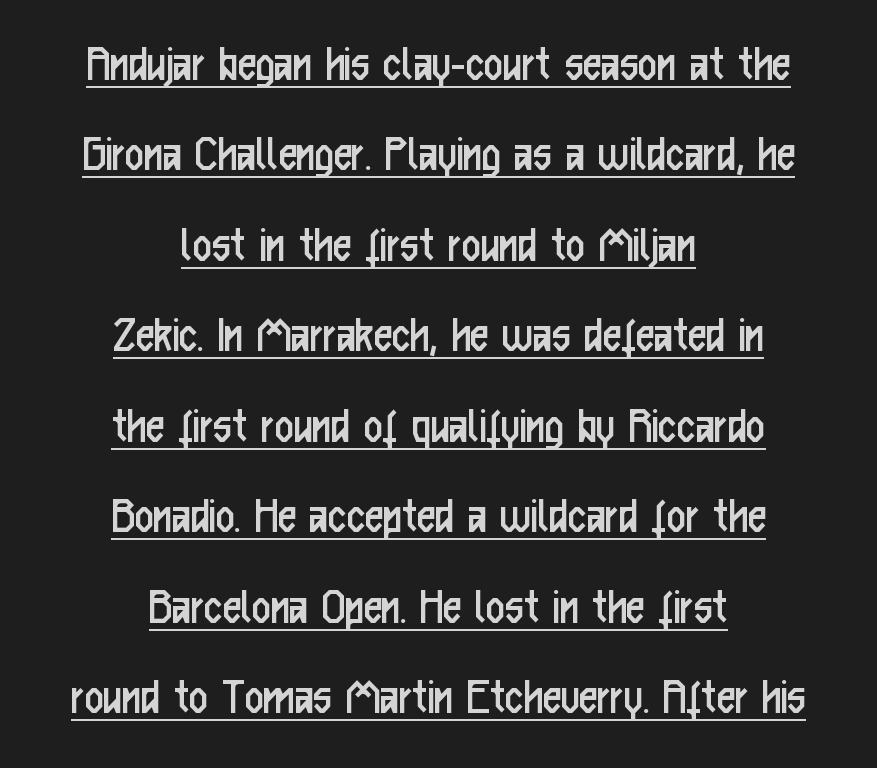
Horizontally, the lines are justified to the midpoint only. The passage shown is typed in a proportional face where columns would drift. Each word holds together tightly as a unit, with standard inter-letter gaps. If you drew a line through each stem, it would be perfectly vertical. No feet cap the strokes, marking this as sans-serif type.
